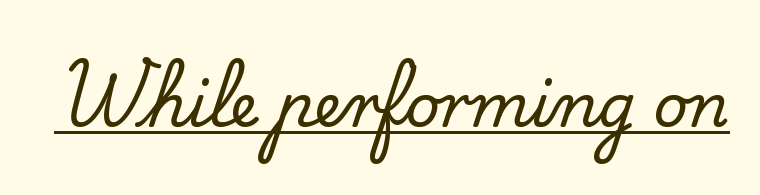
Proportional: the letters do not fall into vertical columns. The passage shown is underscored from start to finish. Serif or sans? Serif — the stroke terminals have little feet.
